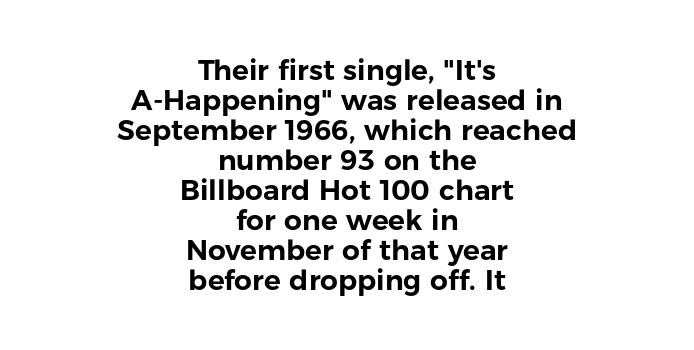
Q: Is the text italic (slanted)? A: No, it is upright.
Q: Is the typeface a serif or a sans-serif typeface? A: Sans-serif.
Q: Is the text underlined? A: No.
Q: How is the paragraph aligned? A: Centered.
Q: Is the spacing between letters normal or unusually wide? A: Normal.
Q: Is the spacing between lines tight, normal or loose? A: Tight.
Q: Width (condensed, normal, or wide)? A: Normal.
Q: Stroke contrast? A: Low.
Q: x-height? A: Medium.
Q: Monospaced? A: No.
